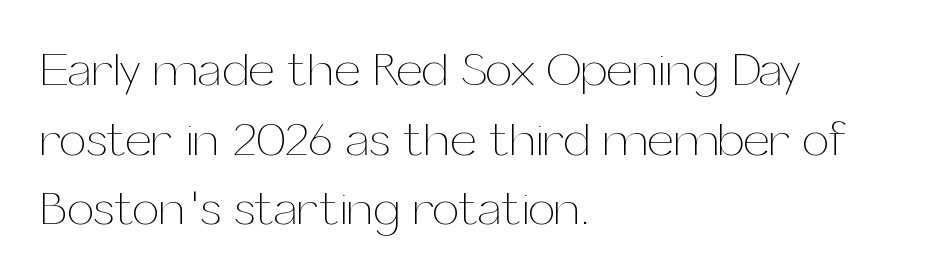
The image shows 48 px thin type, upright; set left-aligned, normal line spacing (1.45x), normal letter spacing, not underlined; medium stroke contrast and a medium x-height.
